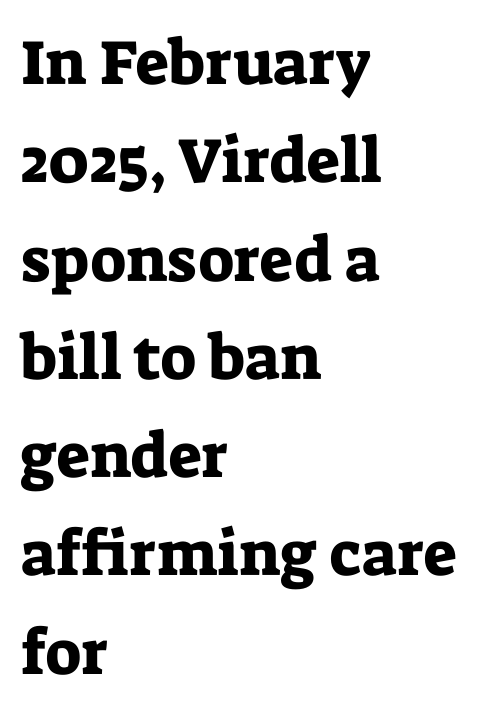
Font category for this specimen: serif. This is the regular roman posture of the typeface. Each letter keeps its own natural width here, so spacing adapts to shape. The ragged edge is on the right, which tells us the setting is flush left. Beneath every word, the page is bare. Tracking value appears to be zero — textbook default spacing.
